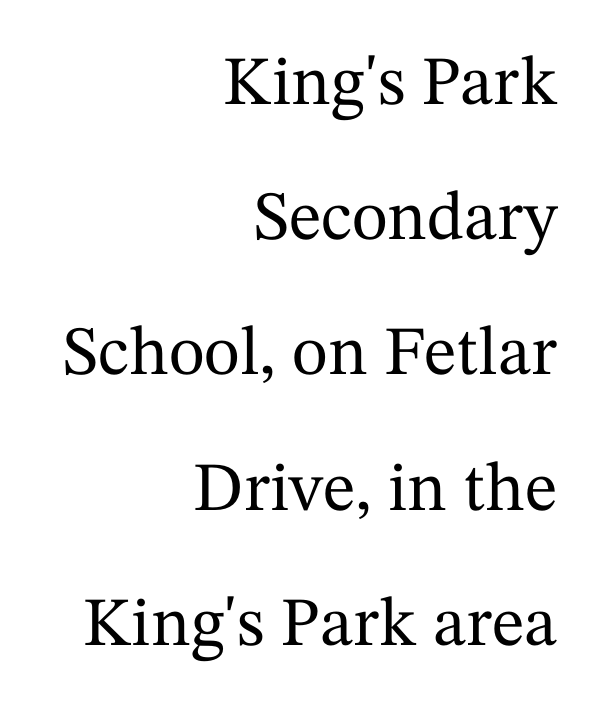
The face used here is rendered with its standard letterfit. Think of a printed novel: that variable character pitch is what you see here. These lines are composed in type with serifs. In terms of posture, this sample is upright. Regarding leading, the lines here are spaced well apart.
